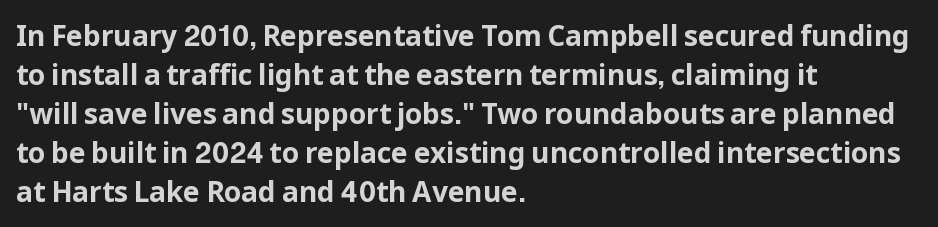
The image shows 28 px bold sans-serif type, upright; set left-aligned, normal line spacing (1.39x), normal letter spacing, not underlined; low stroke contrast and a medium x-height.
